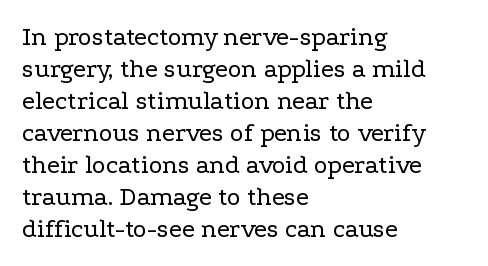
{"italic": "no", "bold": "no", "underline": "no", "align": "left", "line_spacing_ratio": 1.23, "letter_spacing": "normal", "letter_spacing_em": 0.0, "glyph_px": 26}
